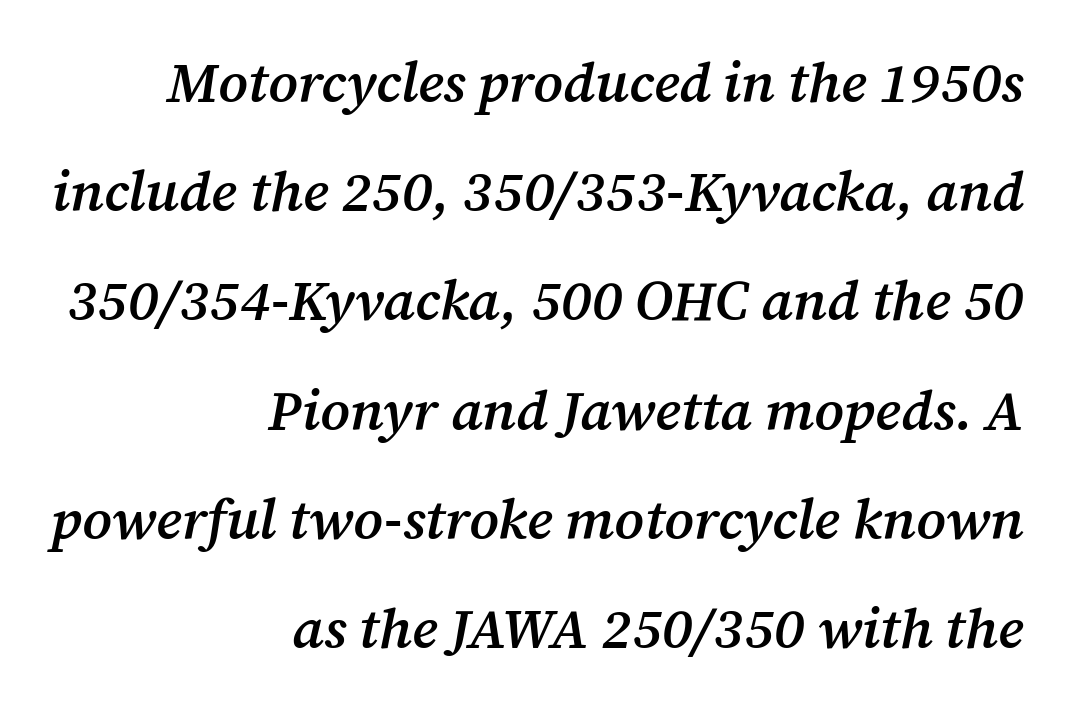
Q: Is the text bold? A: Semi-bold.
Q: Is the text italic (slanted)? A: Yes, it leans right by about 12 degrees.
Q: Is the typeface a serif or a sans-serif typeface? A: Serif.
Q: Is the text underlined? A: No.
Q: How is the paragraph aligned? A: Right-aligned.
Q: Is the spacing between letters normal or unusually wide? A: Normal.
Q: Is the spacing between lines tight, normal or loose? A: Loose.
Q: Width (condensed, normal, or wide)? A: Normal.
Q: Stroke contrast? A: Medium.
Q: x-height? A: Medium.
Q: Monospaced? A: No.
